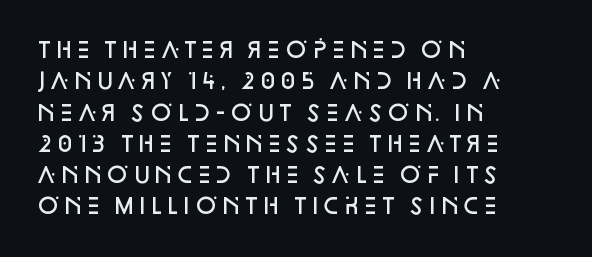
The image shows 21 px text type, upright; set left-aligned, normal line spacing (1.49x), normal letter spacing, not underlined.
